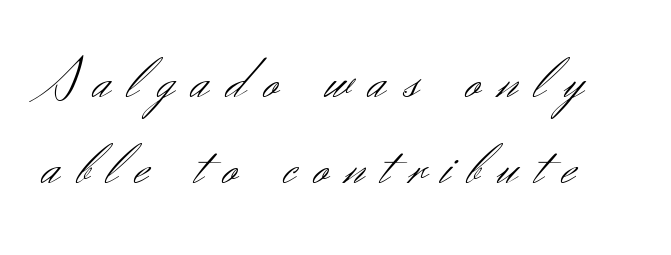
Q: Is the text bold? A: No.
Q: Is the text italic (slanted)? A: Yes.
Q: Is the typeface a serif or a sans-serif typeface? A: Sans-serif.
Q: Is the text underlined? A: No.
Q: Is the spacing between letters normal or unusually wide? A: Unusually wide.
Q: Is the spacing between lines tight, normal or loose? A: Normal.
Q: Width (condensed, normal, or wide)? A: Normal.
Q: Stroke contrast? A: Medium.
Q: x-height? A: Small.
Q: Monospaced? A: No.
